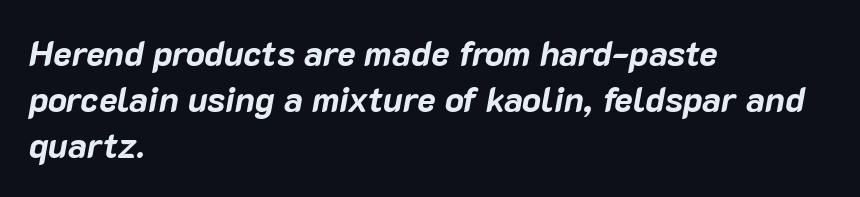
Q: Is the text bold? A: Yes.
Q: Is the text italic (slanted)? A: Yes, it leans right by about 10 degrees.
Q: Is the text underlined? A: No.
Q: How is the paragraph aligned? A: Left-aligned.
Q: Is the spacing between letters normal or unusually wide? A: Normal.
Q: Is the spacing between lines tight, normal or loose? A: Normal.
Q: Width (condensed, normal, or wide)? A: Normal.
Q: Stroke contrast? A: Low.
Q: x-height? A: Medium.
Q: Monospaced? A: No.
